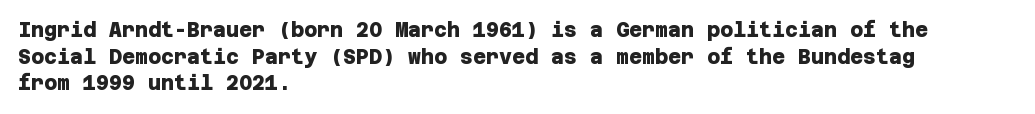
Its strokes are broad and dark, the hallmark of bold type. Short and long lines alike share a common starting point at left. How are the letters spaced? Ordinarily, with no added tracking. The gap between lines stays unmarked. Each new line begins a customary step beneath the previous one.
